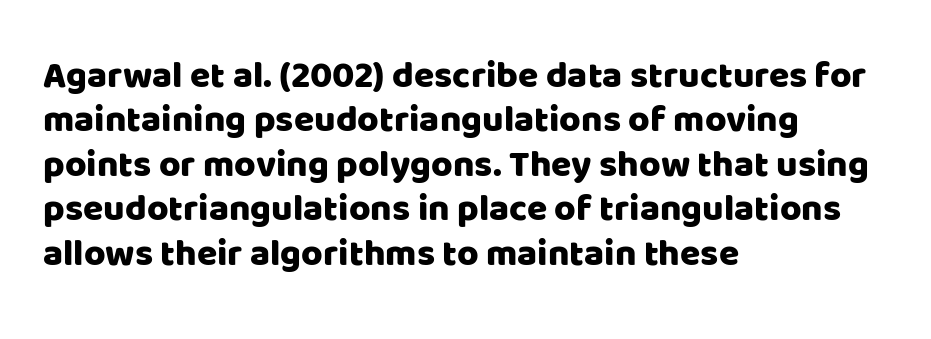
In terms of letterform style, serifs are entirely absent. Decoration check: the copy has no underline. The letters stand upright; this is a roman face. This sample has the flowing, uneven cadence of proportional lettering. These lines keep a tight, regular rhythm from letter to letter.
